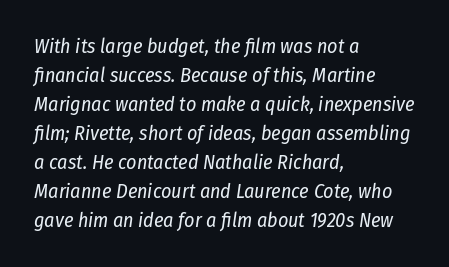
The ragged edge is on the right, which tells us the setting is flush left. Weight: regular or lighter. The designer left line spacing at the default. Unmarked baselines from the first word to the last.
